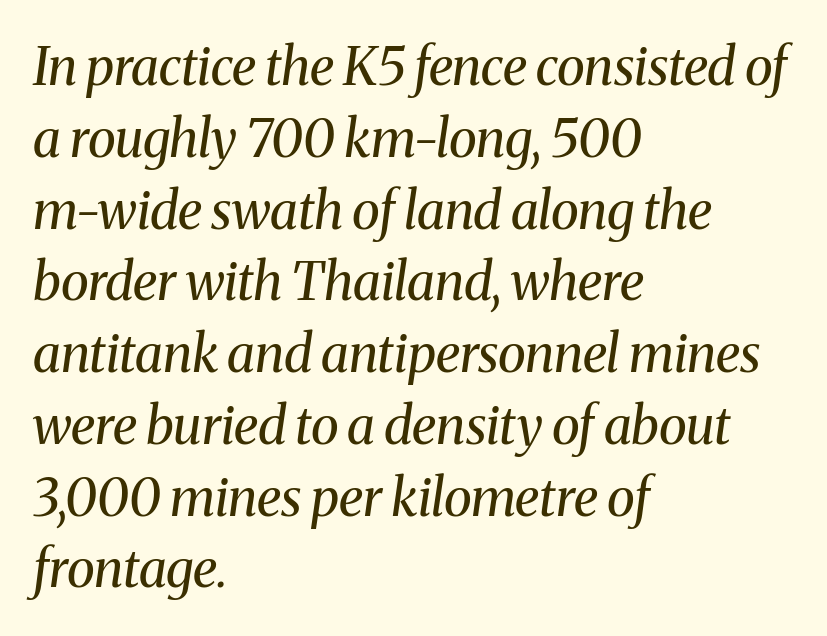
Q: Is the text bold? A: No.
Q: Is the text italic (slanted)? A: Yes, it leans right by about 8 degrees.
Q: Is the typeface a serif or a sans-serif typeface? A: Serif.
Q: Is the text underlined? A: No.
Q: How is the paragraph aligned? A: Left-aligned.
Q: Is the spacing between letters normal or unusually wide? A: Normal.
Q: Is the spacing between lines tight, normal or loose? A: Normal.
Q: Width (condensed, normal, or wide)? A: Normal.
Q: Stroke contrast? A: Medium.
Q: x-height? A: Medium.
Q: Monospaced? A: No.
